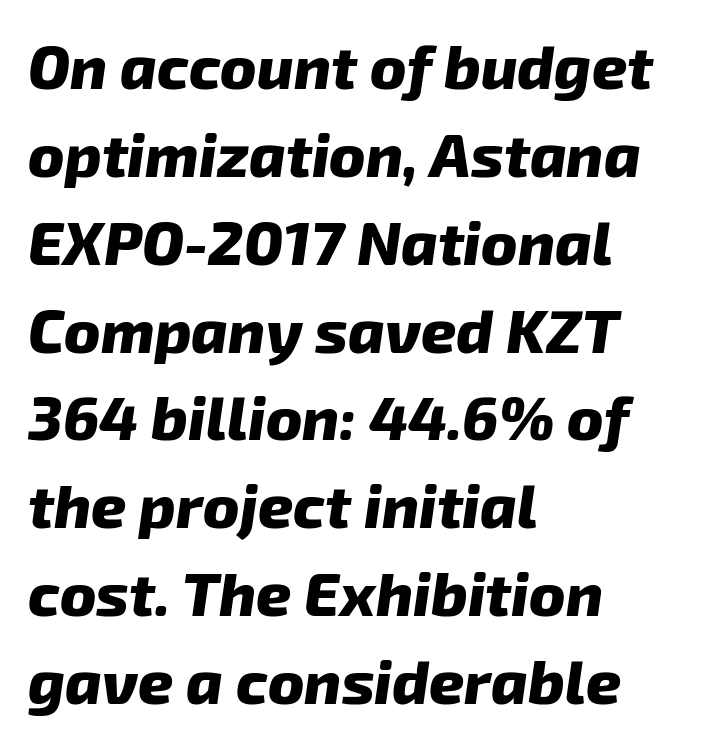
This sample has the flowing, uneven cadence of proportional lettering. Is the block centered? No — it sits flush against the left margin. Would a proofreader flag this as italicized? Yes. Each word holds together tightly as a unit, with standard inter-letter gaps. Clear beneath every line of the passage. Reading down the column, the eye jumps a familiar distance to each next line.
